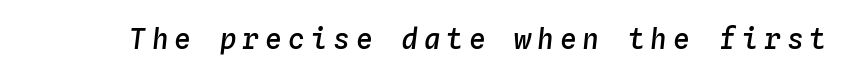
I'd describe the lettering as semibold — firm but not a full bold. Looks like terminal output: every glyph gets an equal slot. The specimen omits any rule beneath the text block's lines. These lines have a slow, spaced-out rhythm from letter to letter. Yep, that's italic — everything's leaning.
